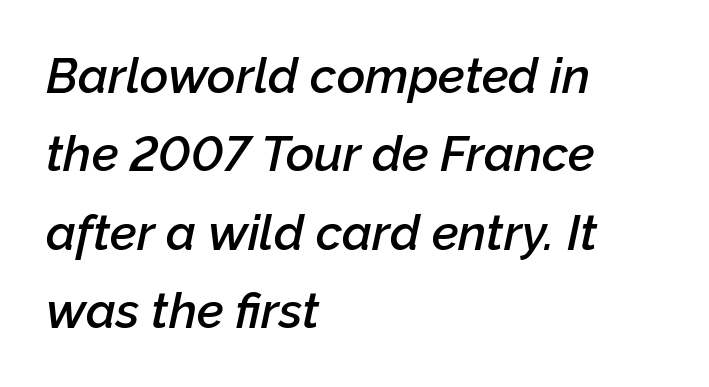
Q: Is the text bold? A: Semi-bold.
Q: Is the text italic (slanted)? A: Yes, it leans right by about 12 degrees.
Q: Is the text underlined? A: No.
Q: How is the paragraph aligned? A: Left-aligned.
Q: Is the spacing between letters normal or unusually wide? A: Normal.
Q: Is the spacing between lines tight, normal or loose? A: Normal.
Q: Width (condensed, normal, or wide)? A: Normal.
Q: Stroke contrast? A: Low.
Q: x-height? A: Medium.
Q: Monospaced? A: No.
